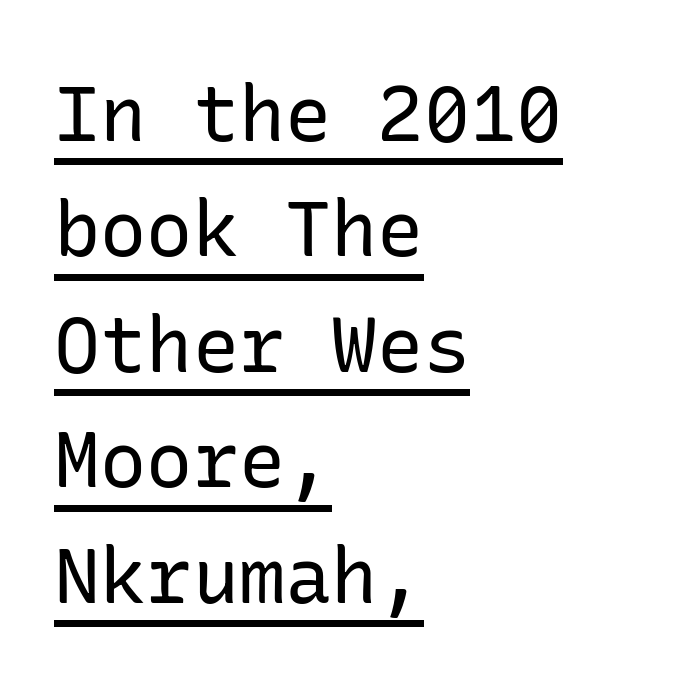
{"serif": "no", "italic": "no", "bold": "no", "weight": "regular", "width": "normal", "stroke_contrast": "low", "x_height": "medium", "underline": "yes", "align": "left", "line_spacing": "normal", "line_spacing_ratio": 1.5, "letter_spacing": "normal", "letter_spacing_em": 0.0, "glyph_px": 77}
